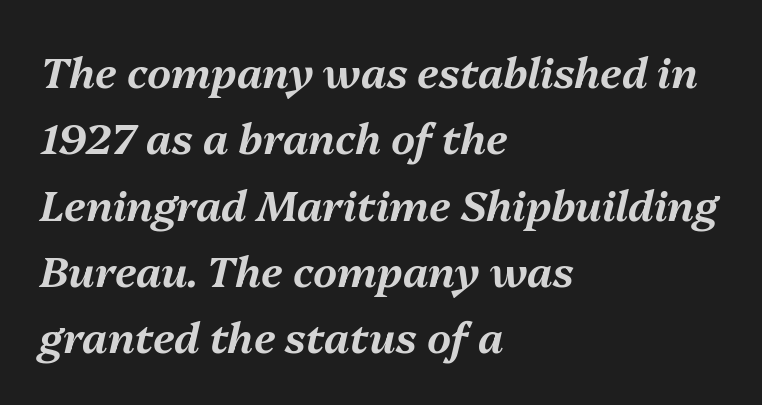
Posture: slanted. Looks like regular typesetting: each glyph gets only the width it needs. Clear beneath every line of the passage. Line spacing here is normal. If you drew a ruler down the left edge, every line would touch it.
